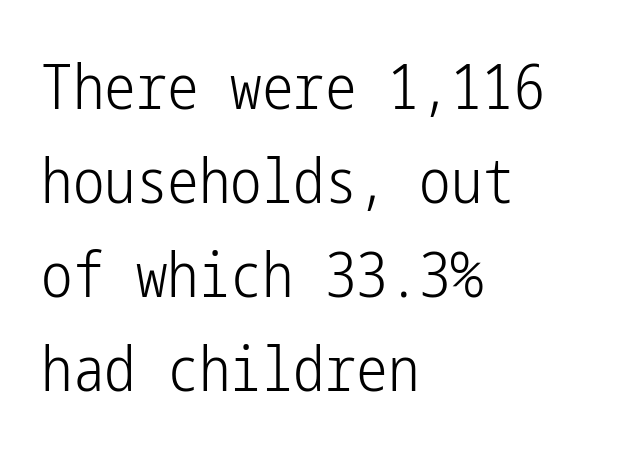
{"serif": "no", "italic": "no", "bold": "no", "weight": "light", "width": "condensed", "stroke_contrast": "low", "x_height": "medium", "underline": "no", "align": "left", "line_spacing": "normal", "line_spacing_ratio": 1.49, "letter_spacing": "normal", "letter_spacing_em": 0.0, "glyph_px": 63}
